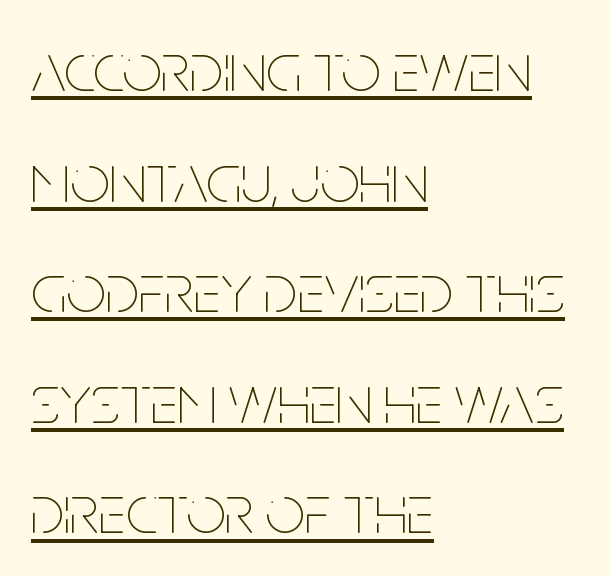
Do the characters align in a grid? No, the font is proportional. The rendering uses the underline text-decoration. The letters stand straight up with perfectly vertical stems. Is the type heavy? It reads as light-to-regular instead.
